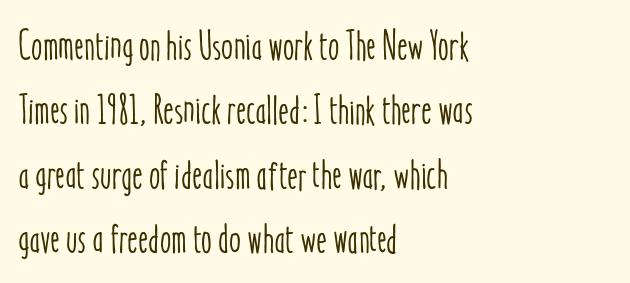
Q: Is the text italic (slanted)? A: No, it is upright.
Q: Is the text underlined? A: No.
Q: How is the paragraph aligned? A: Left-aligned.
Q: Is the spacing between letters normal or unusually wide? A: Normal.
Q: Is the spacing between lines tight, normal or loose? A: Normal.
Q: Width (condensed, normal, or wide)? A: Condensed.
Q: Stroke contrast? A: Low.
Q: x-height? A: Medium.
Q: Monospaced? A: No.
